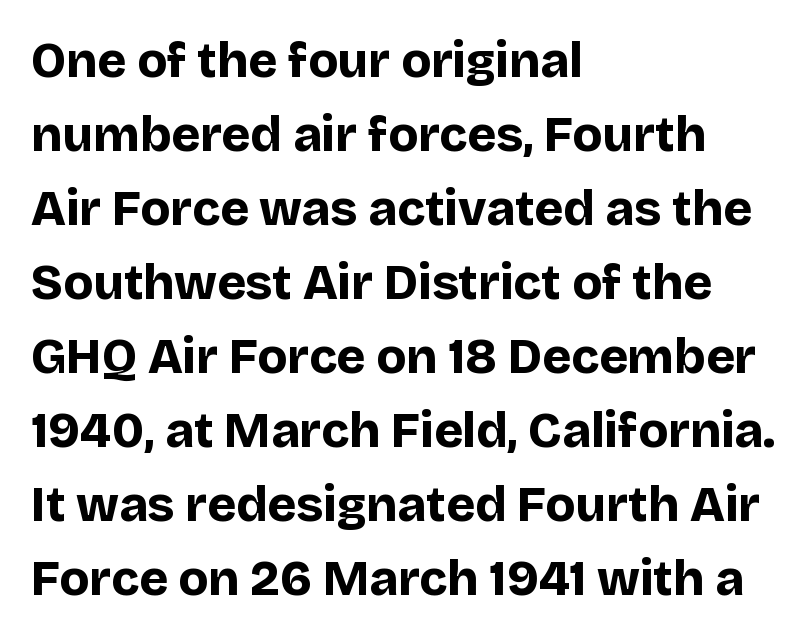
The characters display no serif detailing; their extremities are plain. This sample uses an upright cut, with every glyph sitting square on the baseline. The baseline area is clear. How are the letters spaced? Ordinarily, with no added tracking. Horizontally, the lines are justified to the leading edge only. If you measured baseline to baseline, you'd find a middling distance.
